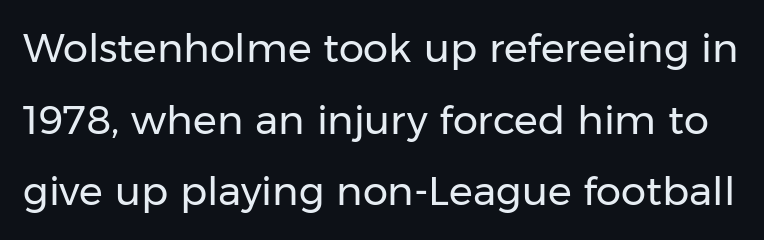
The image shows 40 px regular-weight sans-serif type, upright; set line spacing 1.79x, normal letter spacing, not underlined; low stroke contrast and a medium x-height.
